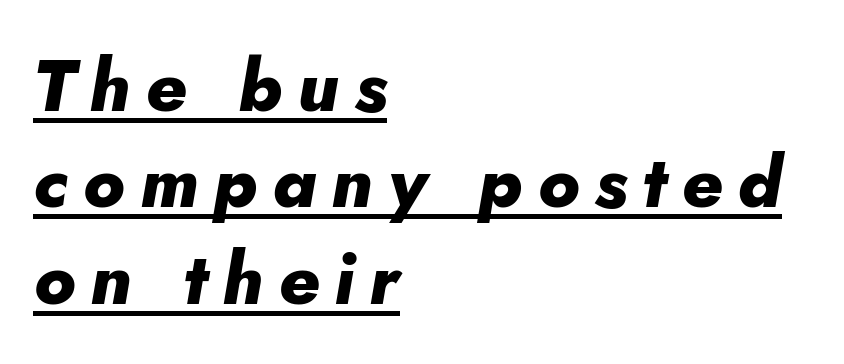
Every letter is thick-stroked: bold, no question. Whoever set this chose a conventional vertical rhythm. Tracking here is generous; glyphs stand well apart from one another. Like a heading marked for emphasis, these lines bear an underscore. Character widths vary here, with narrow letters taking less room than wide ones.
